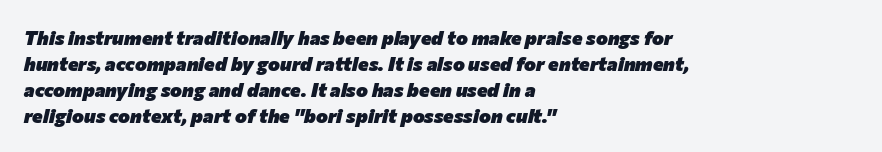
A dark, heavy texture on the line: the type is bold. This rendering uses left alignment, leaving the right contour irregular. A normal amount of white space separates one row of letters from the next. Characters are canted at an angle relative to the baseline's perpendicular.
